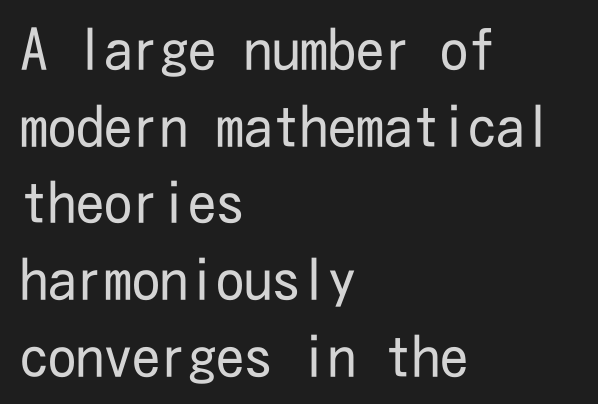
{"serif": "no", "italic": "no", "bold": "no", "weight": "regular", "width": "condensed", "stroke_contrast": "low", "x_height": "medium", "underline": "no", "align": "left", "line_spacing": "normal", "line_spacing_ratio": 1.37, "letter_spacing": "normal", "letter_spacing_em": 0.0, "glyph_px": 56}
